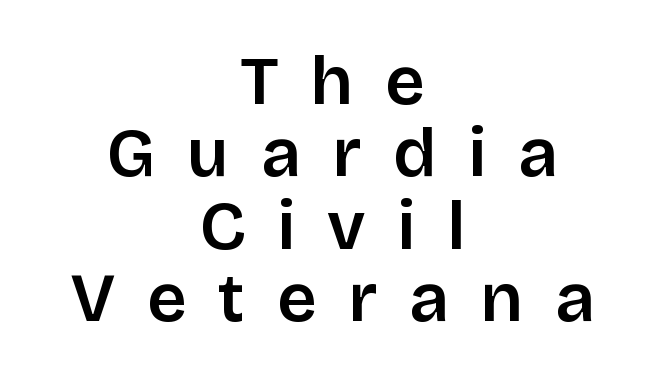
{"serif": "no", "italic": "no", "bold": "semi", "weight": "semibold", "width": "normal", "stroke_contrast": "low", "x_height": "large", "monospaced": "no", "underline": "no", "align": "center", "line_spacing": "tight", "line_spacing_ratio": 1.05, "letter_spacing": "wide", "letter_spacing_em": 0.46, "glyph_px": 69}
